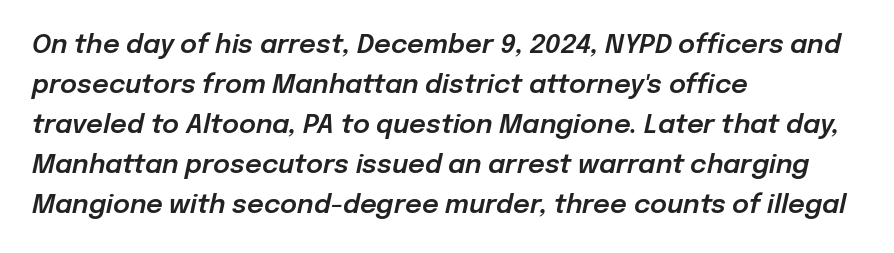
Q: Is the text italic (slanted)? A: Yes, it leans right by about 12 degrees.
Q: Is the text underlined? A: No.
Q: How is the paragraph aligned? A: Left-aligned.
Q: Is the spacing between letters normal or unusually wide? A: Normal.
Q: Is the spacing between lines tight, normal or loose? A: Normal.
